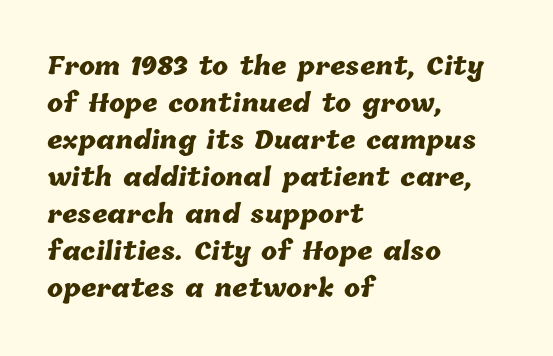
Q: Is the text bold? A: Yes.
Q: Is the text underlined? A: No.
Q: How is the paragraph aligned? A: Left-aligned.
Q: Is the spacing between letters normal or unusually wide? A: Normal.
Q: Is the spacing between lines tight, normal or loose? A: Normal.
